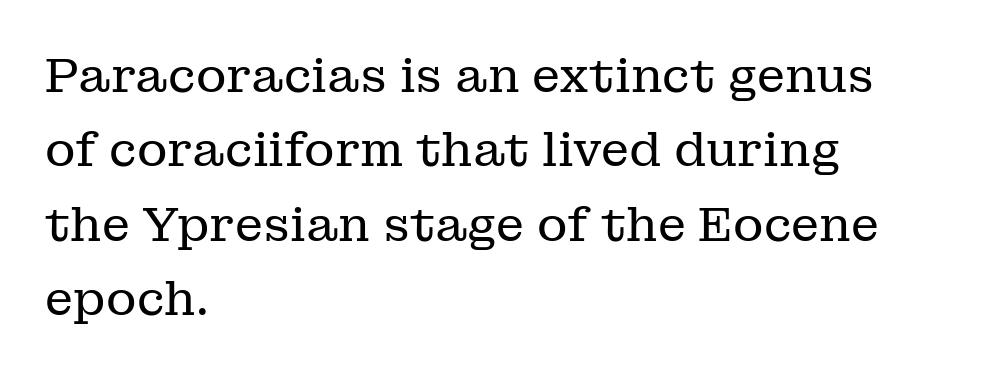
The image shows 47 px regular-weight serif type, upright; set left-aligned, normal line spacing (1.58x), normal letter spacing, not underlined; low stroke contrast and a medium x-height.
